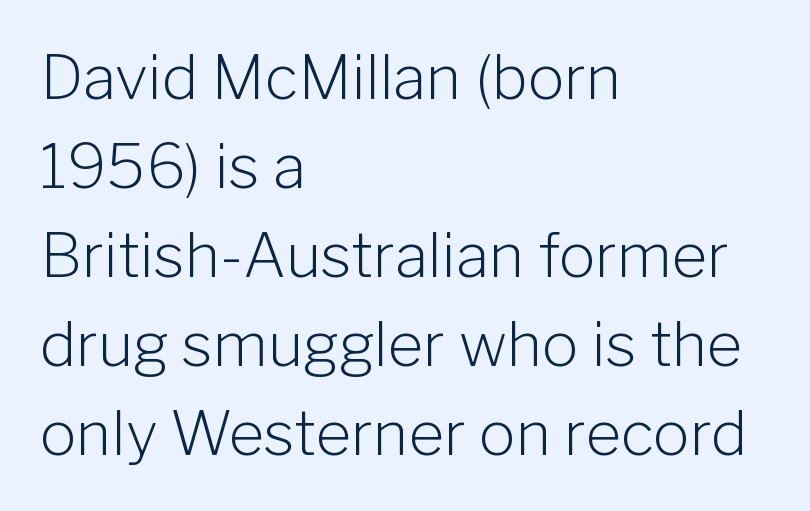
Q: Is the text bold? A: No.
Q: Is the text italic (slanted)? A: No, it is upright.
Q: Is the typeface a serif or a sans-serif typeface? A: Sans-serif.
Q: Is the text underlined? A: No.
Q: How is the paragraph aligned? A: Left-aligned.
Q: Is the spacing between letters normal or unusually wide? A: Normal.
Q: Is the spacing between lines tight, normal or loose? A: Normal.
Q: Width (condensed, normal, or wide)? A: Normal.
Q: Stroke contrast? A: Low.
Q: x-height? A: Medium.
Q: Monospaced? A: No.
